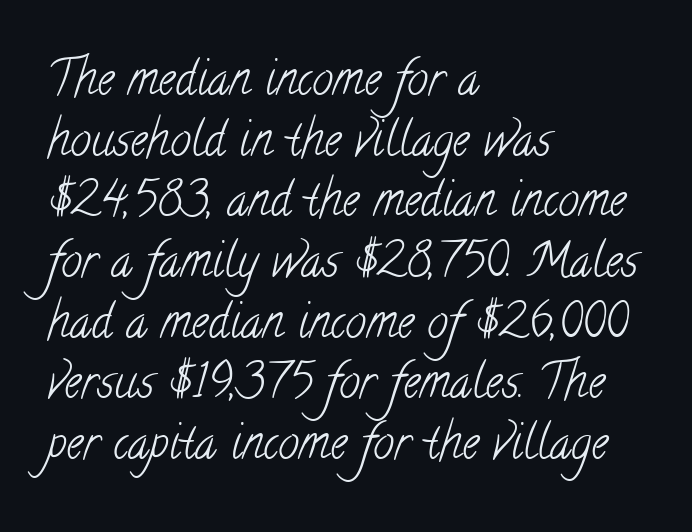
Q: Is the text bold? A: No.
Q: Is the typeface a serif or a sans-serif typeface? A: Serif.
Q: Is the text underlined? A: No.
Q: How is the paragraph aligned? A: Left-aligned.
Q: Is the spacing between letters normal or unusually wide? A: Normal.
Q: Is the spacing between lines tight, normal or loose? A: Normal.
Q: Width (condensed, normal, or wide)? A: Condensed.
Q: Stroke contrast? A: Low.
Q: x-height? A: Small.
Q: Monospaced? A: No.
